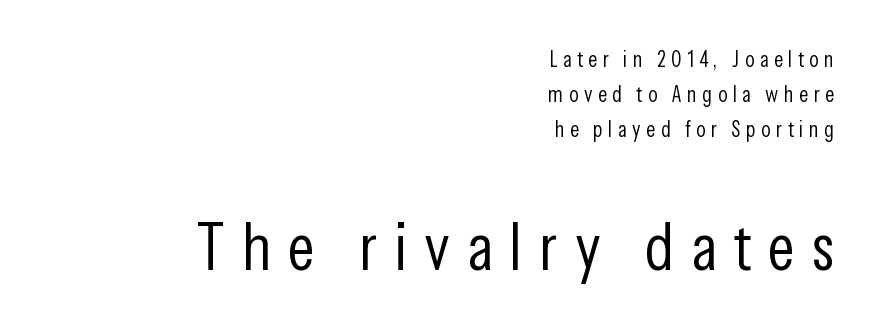
{"serif": "no", "italic": "no", "bold": "no", "weight": "light", "width": "condensed", "stroke_contrast": "low", "x_height": "medium", "monospaced": "no", "underline": "no", "align": "right", "line_spacing": "normal", "line_spacing_ratio": 1.58, "letter_spacing": "wide", "letter_spacing_em": 0.25, "larger_block": "second", "size_ratio": 3.05, "glyph_px": 67}
